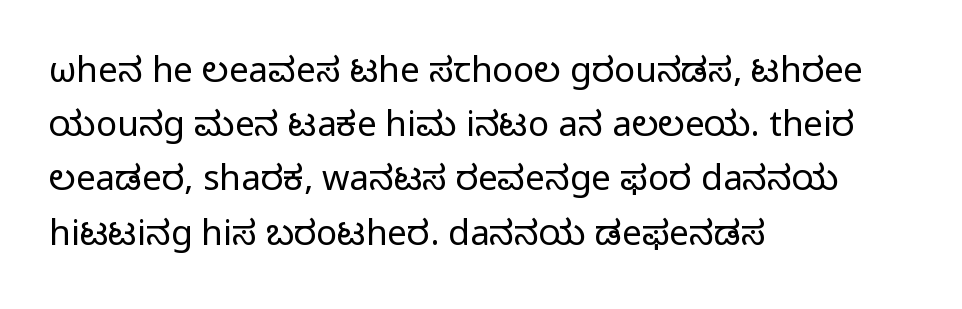
The image shows 35 px regular-weight sans-serif type, upright; set left-aligned, normal line spacing (1.55x), normal letter spacing, not underlined; low stroke contrast and a medium x-height.
